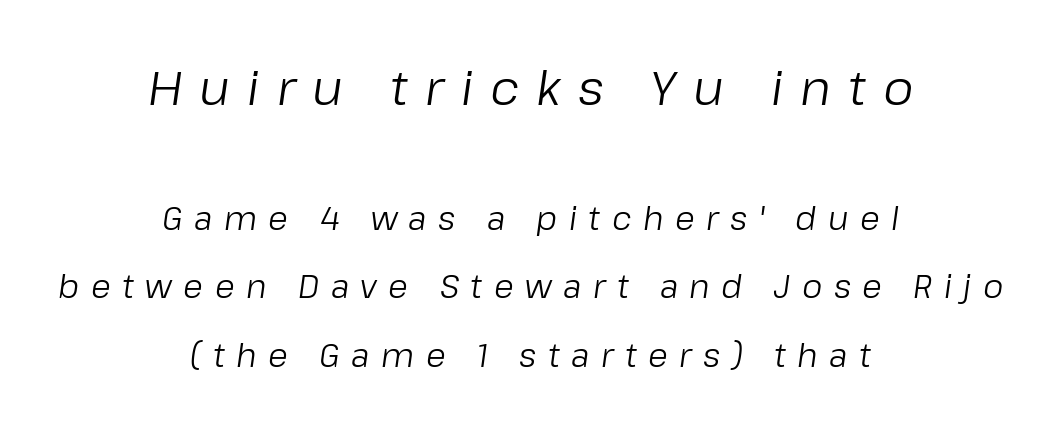
Q: Is the text bold? A: No.
Q: Is the text italic (slanted)? A: Yes, it leans right by about 8 degrees.
Q: Is the text underlined? A: No.
Q: How is the paragraph aligned? A: Centered.
Q: Is the spacing between letters normal or unusually wide? A: Unusually wide.
Q: Is the spacing between lines tight, normal or loose? A: Loose.
Q: Which block of text is set in a larger size, the first (top) or the second (bottom)? A: The first (top) one.
Q: Width (condensed, normal, or wide)? A: Normal.
Q: Stroke contrast? A: Low.
Q: x-height? A: Medium.
Q: Monospaced? A: No.
